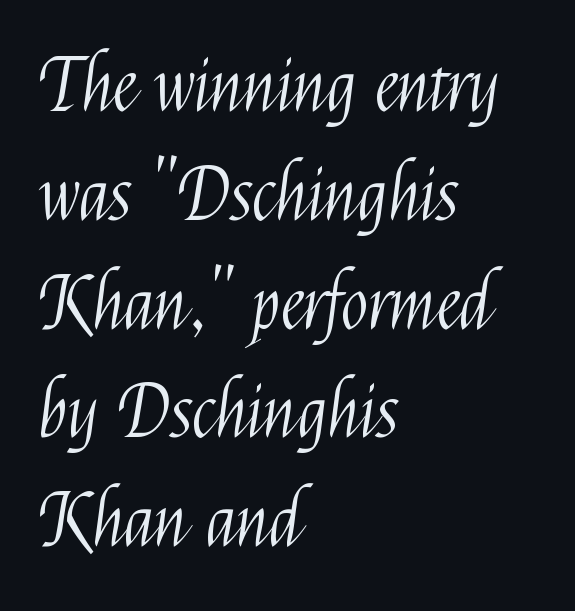
{"serif": "no", "bold": "no", "weight": "light", "width": "condensed", "stroke_contrast": "medium", "x_height": "medium", "monospaced": "no", "underline": "no", "align": "left", "line_spacing": "normal", "line_spacing_ratio": 1.49, "letter_spacing": "normal", "letter_spacing_em": 0.0, "glyph_px": 73}
